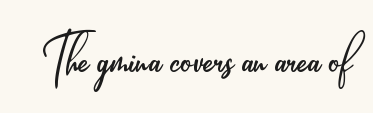
The image shows 72 px light, condensed sans-serif type; set normal letter spacing, not underlined; low stroke contrast and a small x-height.
